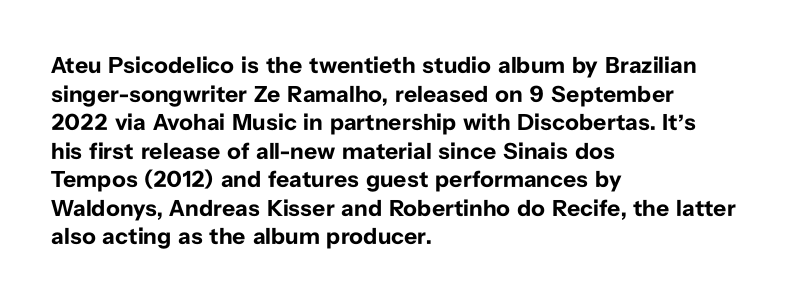
Q: Is the text bold? A: Yes.
Q: Is the text italic (slanted)? A: No, it is upright.
Q: Is the text underlined? A: No.
Q: How is the paragraph aligned? A: Left-aligned.
Q: Is the spacing between letters normal or unusually wide? A: Normal.
